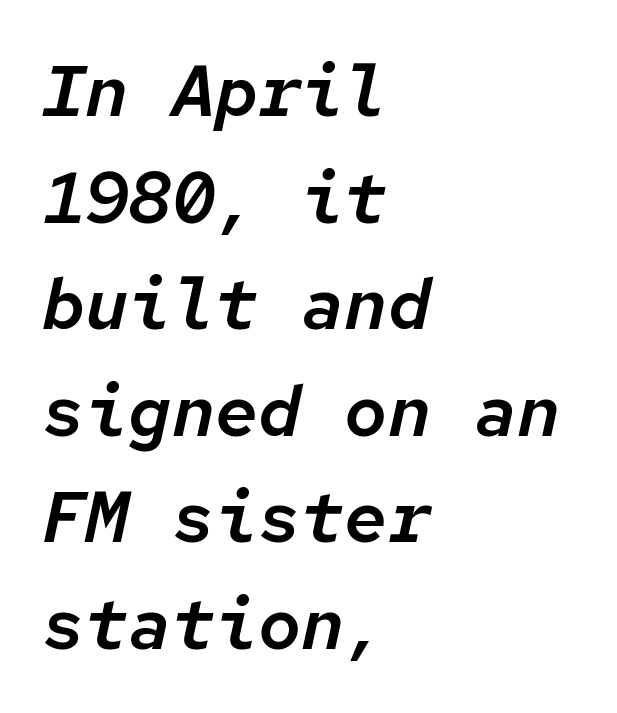
{"italic": "yes", "lean": "right", "slant_degrees": 12, "width": "normal", "stroke_contrast": "low", "x_height": "medium", "monospaced": "yes", "underline": "no", "align": "left", "line_spacing": "normal", "line_spacing_ratio": 1.48, "letter_spacing": "normal", "letter_spacing_em": 0.0, "glyph_px": 72}
